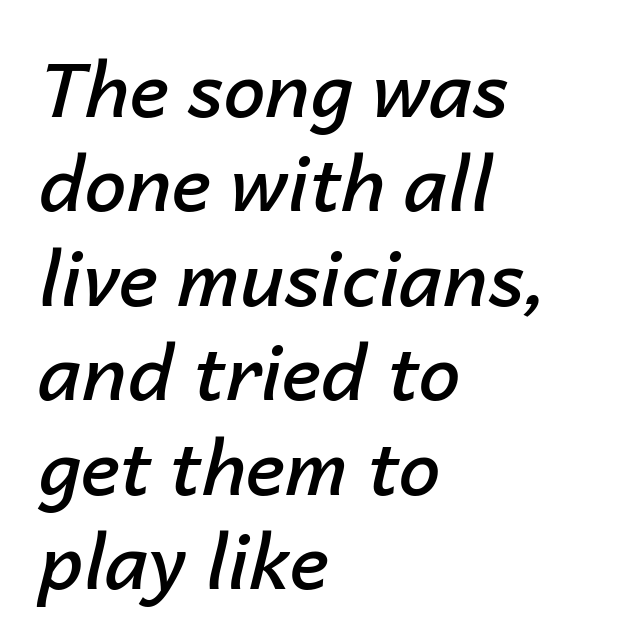
The image shows 75 px semibold type, italic (leaning right); set left-aligned, normal line spacing (1.26x), normal letter spacing, not underlined; low stroke contrast and a medium x-height.
